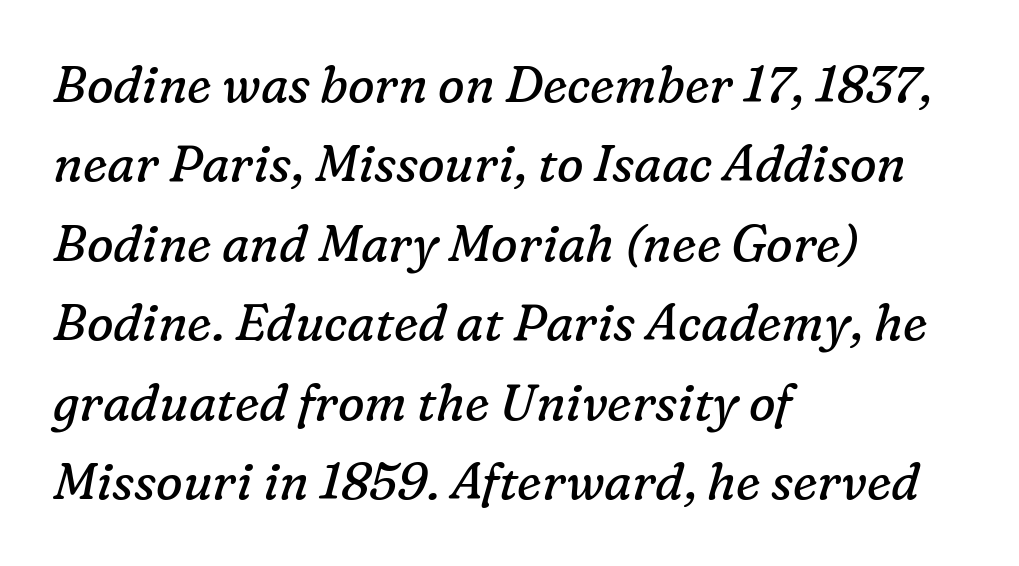
The passage shown is typed in a proportional face where columns would drift. The font is comparable to plain body text, perhaps lighter. The passage shown has conventional tracking throughout. Stroke terminals: seriffed. Normally led — the rows are evenly, conventionally spaced.
